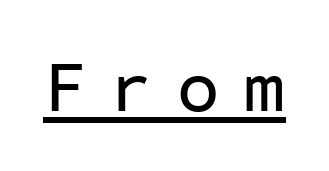
{"serif": "no", "italic": "no", "width": "normal", "stroke_contrast": "low", "x_height": "medium", "monospaced": "yes", "underline": "yes", "letter_spacing": "wide", "letter_spacing_em": 0.33, "glyph_px": 73}
